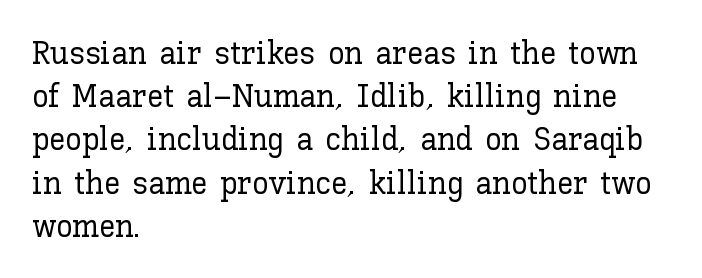
The image shows 33 px text type, upright; set left-aligned, normal line spacing (1.31x), normal letter spacing, not underlined; low stroke contrast and a medium x-height.
